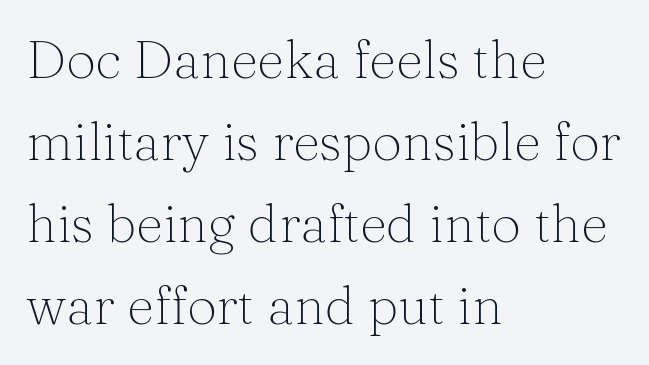
The image shows 53 px light serif type, upright; set left-aligned, normal line spacing (1.55x), normal letter spacing, not underlined; medium stroke contrast and a medium x-height.
